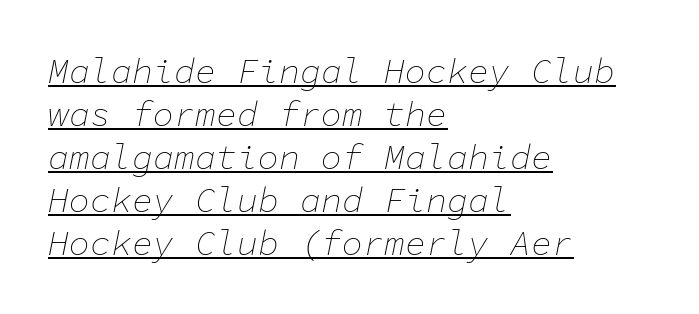
Q: Is the text bold? A: No.
Q: Is the text italic (slanted)? A: Yes, it leans right by about 11 degrees.
Q: Is the text underlined? A: Yes.
Q: How is the paragraph aligned? A: Left-aligned.
Q: Is the spacing between letters normal or unusually wide? A: Normal.
Q: Width (condensed, normal, or wide)? A: Normal.
Q: Stroke contrast? A: Low.
Q: x-height? A: Medium.
Q: Monospaced? A: Yes.
